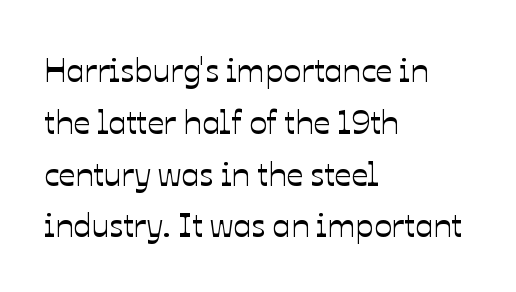
Notice how the passage keeps a crisp vertical edge on the left only. The rendering uses natural spacing where letterforms have individual widths. Decoration check: the copy has no underline. Glyph-to-glyph distance matches everyday printed text.
